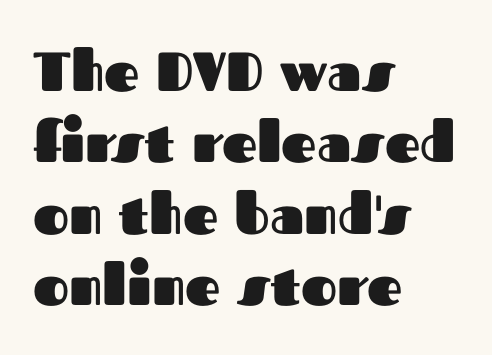
The image shows 55 px heavy sans-serif type, upright; set left-aligned, normal line spacing (1.3x), normal letter spacing, not underlined; medium stroke contrast and a medium x-height.
